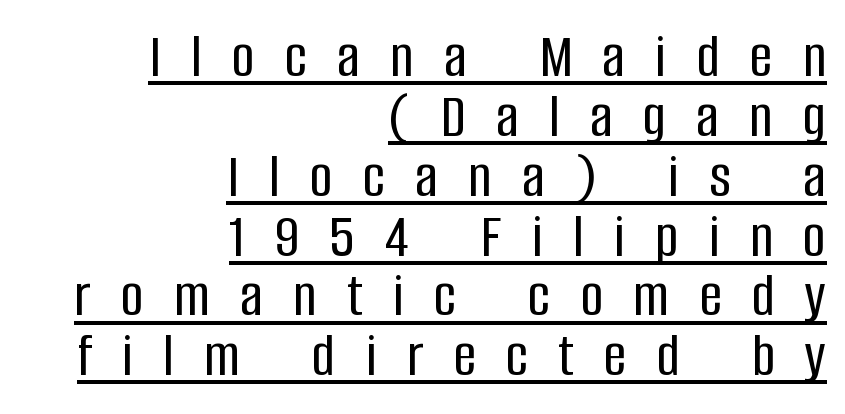
Q: Is the text italic (slanted)? A: No, it is upright.
Q: Is the typeface a serif or a sans-serif typeface? A: Sans-serif.
Q: Is the text underlined? A: Yes.
Q: How is the paragraph aligned? A: Right-aligned.
Q: Is the spacing between letters normal or unusually wide? A: Unusually wide.
Q: Is the spacing between lines tight, normal or loose? A: Tight.
Q: Width (condensed, normal, or wide)? A: Condensed.
Q: Stroke contrast? A: Low.
Q: x-height? A: Large.
Q: Monospaced? A: No.
